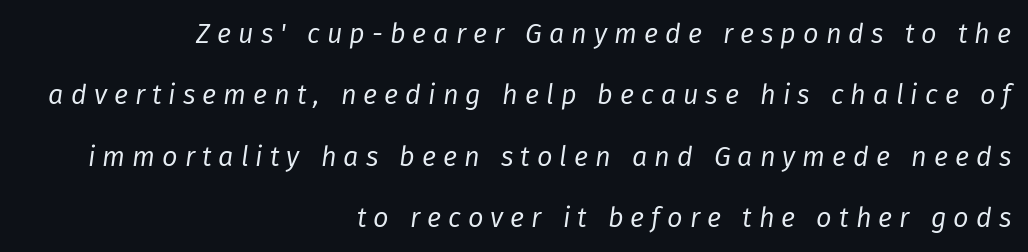
The image shows 27 px text type, italic (leaning right); set right-aligned, loose line spacing (2.27x), unusually wide letter spacing (+0.26 em), not underlined.
